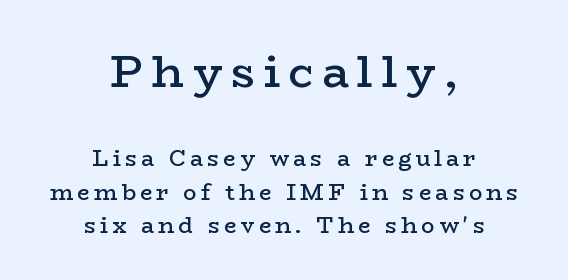
{"serif": "yes", "italic": "no", "bold": "semi", "weight": "semibold", "width": "wide", "stroke_contrast": "low", "x_height": "medium", "monospaced": "no", "underline": "no", "align": "center", "line_spacing": "normal", "line_spacing_ratio": 1.53, "larger_block": "first", "size_ratio": 2.05, "glyph_px": 45}
